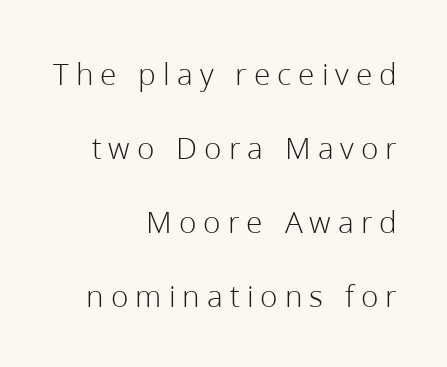
The image shows 32 px light sans-serif type, upright; set right-aligned, loose line spacing (2.31x), unusually wide letter spacing (+0.22 em), not underlined; low stroke contrast and a medium x-height.
